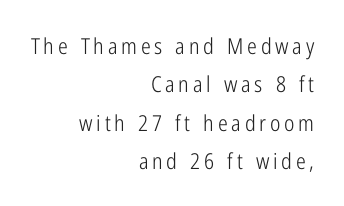
{"italic": "no", "bold": "no", "underline": "no", "align": "right", "line_spacing_ratio": 1.74, "glyph_px": 22}
